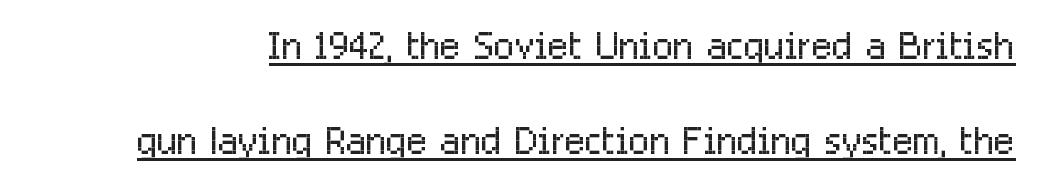
{"serif": "no", "italic": "no", "bold": "no", "weight": "light", "width": "condensed", "stroke_contrast": "low", "x_height": "medium", "monospaced": "no", "underline": "yes", "line_spacing_ratio": 1.76, "letter_spacing": "normal", "letter_spacing_em": 0.0, "glyph_px": 54}
